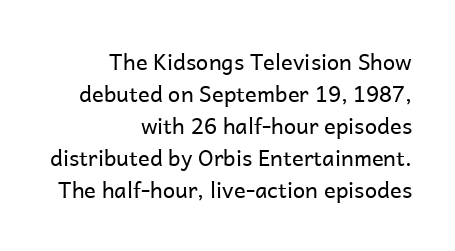
{"italic": "no", "bold": "no", "underline": "no", "align": "right", "line_spacing": "normal", "line_spacing_ratio": 1.46, "letter_spacing": "normal", "letter_spacing_em": 0.0, "glyph_px": 22}
